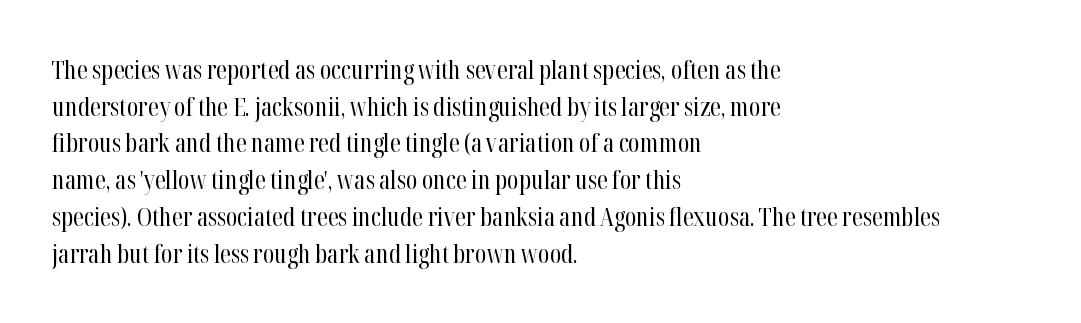
Q: Is the text bold? A: No.
Q: Is the text italic (slanted)? A: No, it is upright.
Q: Is the text underlined? A: No.
Q: How is the paragraph aligned? A: Left-aligned.
Q: Is the spacing between letters normal or unusually wide? A: Normal.
Q: Is the spacing between lines tight, normal or loose? A: Normal.
